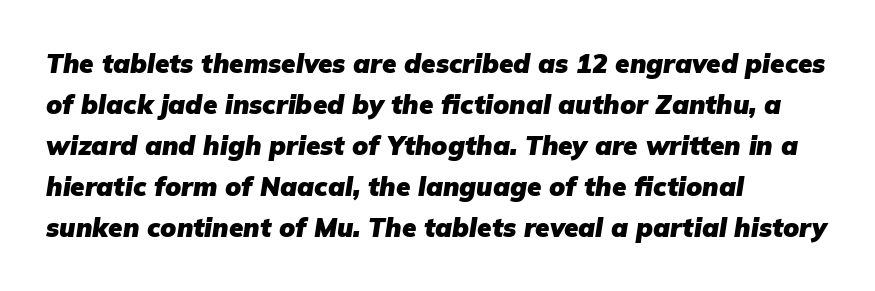
{"italic": "yes", "lean": "right", "slant_degrees": 9, "bold": "yes", "underline": "no", "align": "left", "line_spacing": "normal", "line_spacing_ratio": 1.58, "letter_spacing": "normal", "letter_spacing_em": 0.0, "glyph_px": 26}
